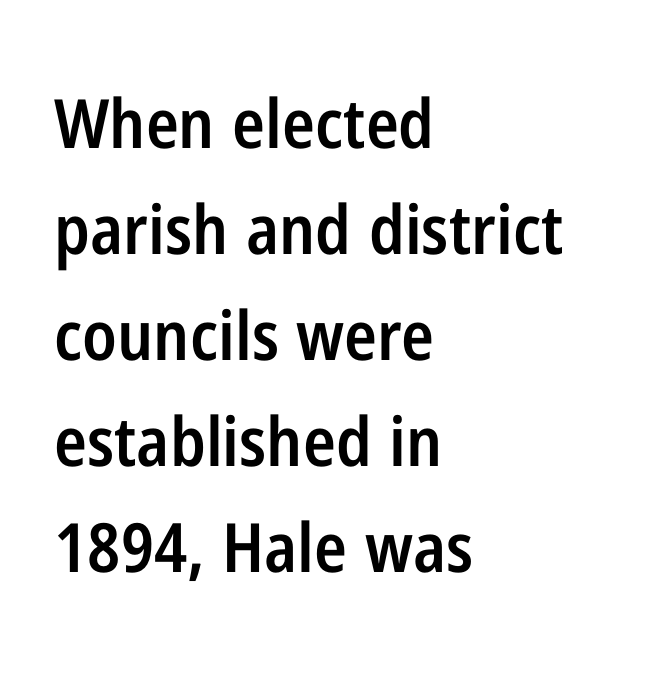
{"serif": "no", "italic": "no", "bold": "semi", "weight": "semibold", "width": "condensed", "stroke_contrast": "low", "x_height": "medium", "monospaced": "no", "underline": "no", "align": "left", "line_spacing": "normal", "line_spacing_ratio": 1.56, "letter_spacing": "normal", "letter_spacing_em": 0.0, "glyph_px": 68}
